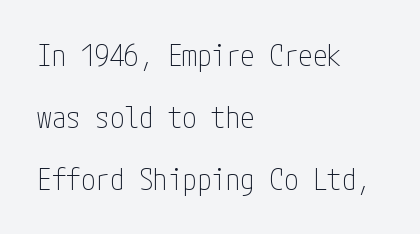
Q: Is the text bold? A: No.
Q: Is the text italic (slanted)? A: No, it is upright.
Q: Is the typeface a serif or a sans-serif typeface? A: Sans-serif.
Q: Is the text underlined? A: No.
Q: How is the paragraph aligned? A: Left-aligned.
Q: Is the spacing between letters normal or unusually wide? A: Normal.
Q: Is the spacing between lines tight, normal or loose? A: Loose.
Q: Width (condensed, normal, or wide)? A: Condensed.
Q: Stroke contrast? A: Low.
Q: x-height? A: Medium.
